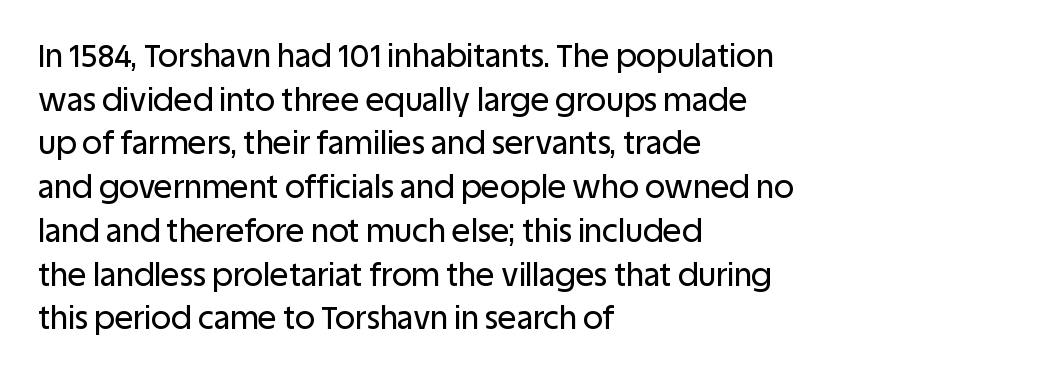
Q: Is the text italic (slanted)? A: No, it is upright.
Q: Is the typeface a serif or a sans-serif typeface? A: Sans-serif.
Q: Is the text underlined? A: No.
Q: How is the paragraph aligned? A: Left-aligned.
Q: Is the spacing between letters normal or unusually wide? A: Normal.
Q: Is the spacing between lines tight, normal or loose? A: Normal.
Q: Width (condensed, normal, or wide)? A: Normal.
Q: Stroke contrast? A: Low.
Q: x-height? A: Large.
Q: Monospaced? A: No.
